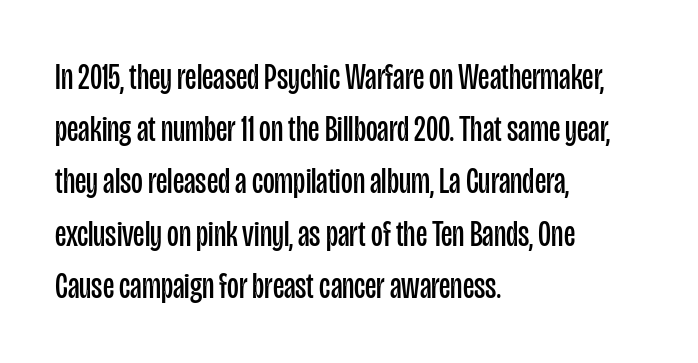
{"serif": "no", "italic": "no", "bold": "no", "weight": "regular", "width": "condensed", "stroke_contrast": "low", "x_height": "large", "monospaced": "no", "underline": "no", "align": "left", "line_spacing": "normal", "line_spacing_ratio": 1.45, "letter_spacing": "normal", "letter_spacing_em": 0.0, "glyph_px": 36}
